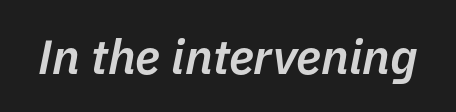
The passage shown is typed in a proportional face where columns would drift. The typography opts for an oblique posture over an upright one. Anything drawn beneath the words? Only blank space. The characters look somewhat weighty, a semibold short of true bold. Short note: letters normally spaced.
